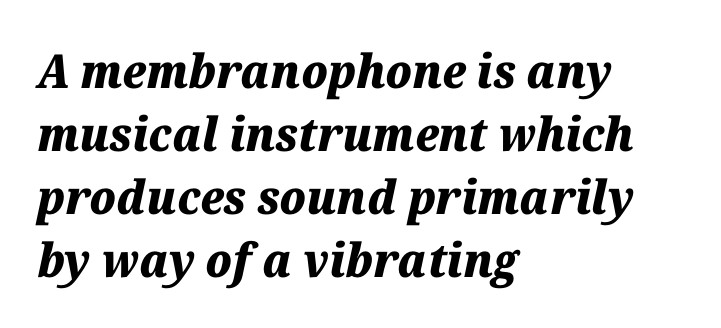
The image shows 47 px heavy type, italic (leaning right); set left-aligned, normal line spacing (1.34x), normal letter spacing, not underlined; medium stroke contrast and a medium x-height.
